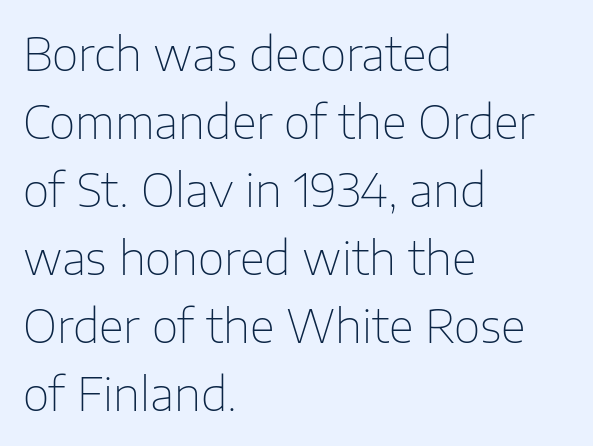
Q: Is the text bold? A: No.
Q: Is the text italic (slanted)? A: No, it is upright.
Q: Is the typeface a serif or a sans-serif typeface? A: Sans-serif.
Q: Is the text underlined? A: No.
Q: How is the paragraph aligned? A: Left-aligned.
Q: Is the spacing between letters normal or unusually wide? A: Normal.
Q: Is the spacing between lines tight, normal or loose? A: Normal.
Q: Width (condensed, normal, or wide)? A: Normal.
Q: Stroke contrast? A: Low.
Q: x-height? A: Medium.
Q: Monospaced? A: No.
